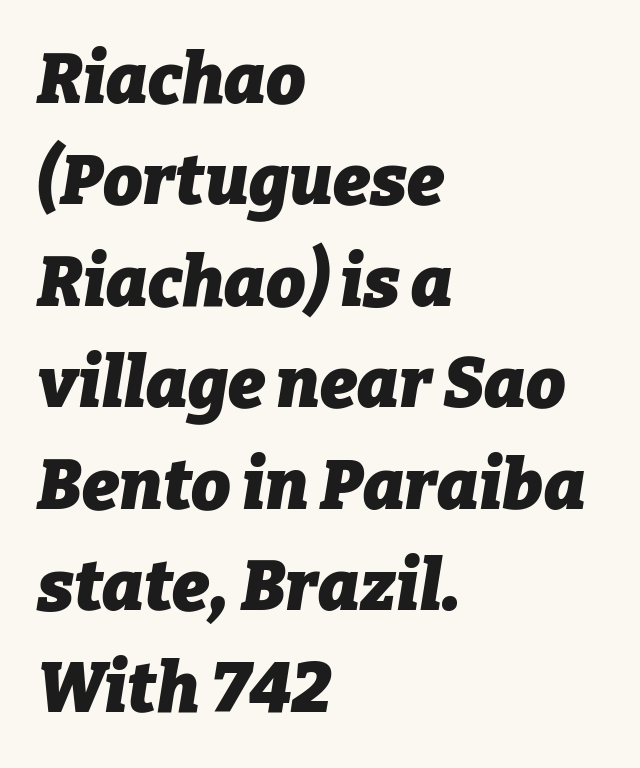
{"italic": "yes", "lean": "right", "slant_degrees": 9, "bold": "yes", "weight": "heavy", "width": "normal", "stroke_contrast": "low", "x_height": "medium", "monospaced": "no", "underline": "no", "align": "left", "line_spacing": "normal", "line_spacing_ratio": 1.45, "letter_spacing": "normal", "letter_spacing_em": 0.0, "glyph_px": 70}
